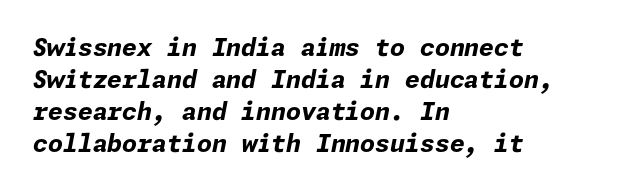
The image shows 24 px bold type, italic (leaning right); set left-aligned, normal line spacing (1.34x), normal letter spacing, not underlined.
